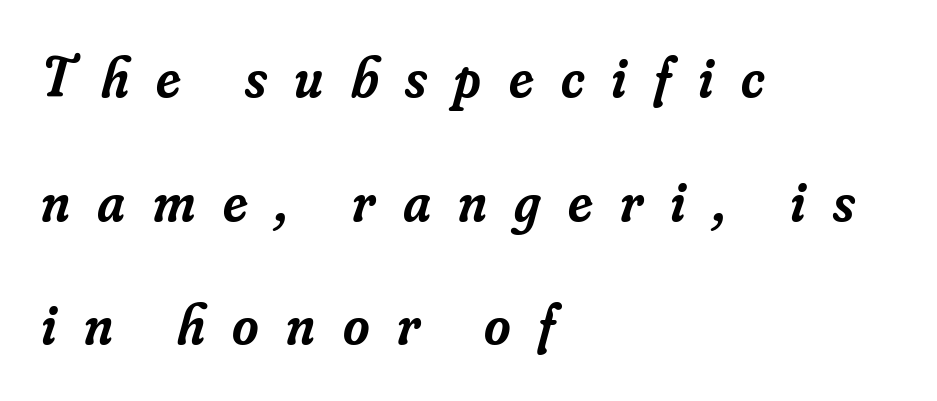
{"serif": "yes", "italic": "yes", "lean": "right", "slant_degrees": 16, "bold": "semi", "weight": "semibold", "width": "normal", "stroke_contrast": "low", "x_height": "small", "monospaced": "no", "underline": "no", "align": "left", "line_spacing": "loose", "line_spacing_ratio": 2.17, "letter_spacing": "wide", "letter_spacing_em": 0.48, "glyph_px": 57}
